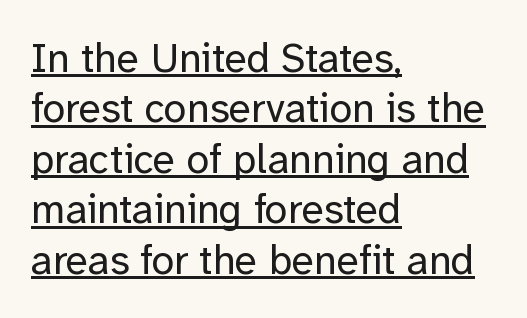
{"serif": "no", "italic": "no", "bold": "no", "weight": "regular", "width": "normal", "stroke_contrast": "low", "x_height": "medium", "monospaced": "no", "underline": "yes", "align": "left", "line_spacing_ratio": 1.23, "letter_spacing": "normal", "letter_spacing_em": 0.0, "glyph_px": 41}
